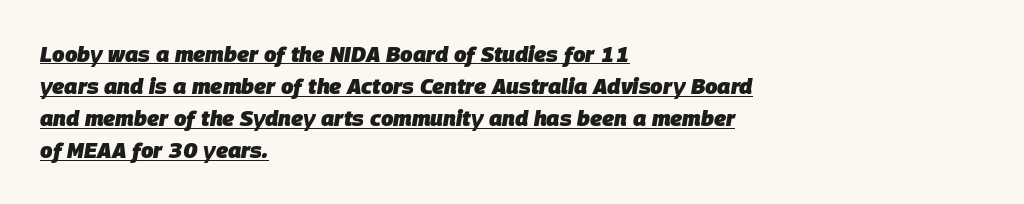
The lines are quadded left. Look at the tracking — it's just the regular setting, nothing added. Strong, thick strokes mark this as bold type. A continuous stroke trails under the words, as in a hyperlink. Compared with ordinary roman type, these characters are visibly tilted.
